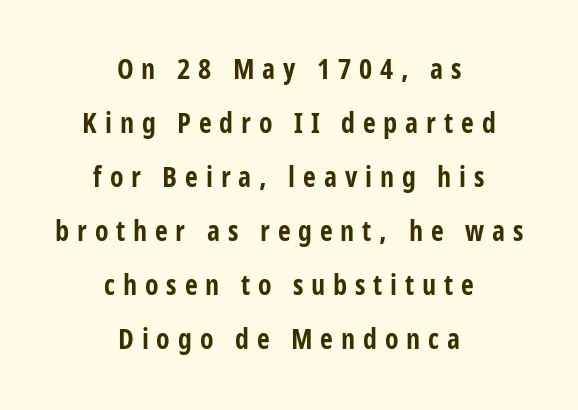
The image shows 28 px bold, condensed sans-serif type, upright; set centered, loose line spacing (1.93x), unusually wide letter spacing (+0.28 em), not underlined; low stroke contrast and a medium x-height.
